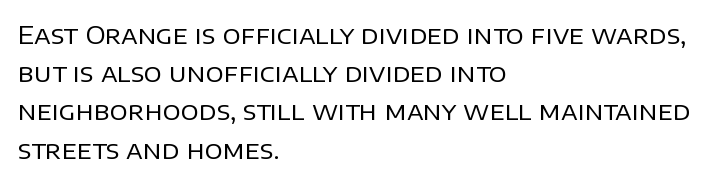
The glyphs are unaccompanied by any horizontal stroke below them. Posture: vertical. These lines keep a tight, regular rhythm from letter to letter. Interline gaps are of average width in this sample. The paragraph shown leans on its left margin.
